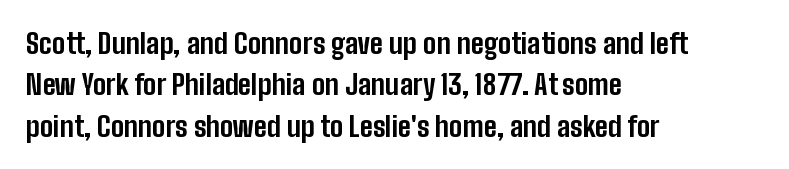
The typeface chosen for these lines omits serifs. The designer left line spacing at the default. The paragraph shown leans on its left margin. Every stem runs plumb, perpendicular to the baseline. The rendering uses natural spacing where letterforms have individual widths.
